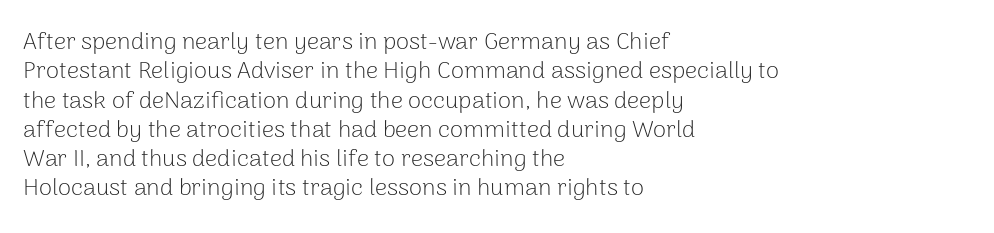
The image shows 24 px text type, upright; set left-aligned, line spacing 1.22x, normal letter spacing, not underlined.
